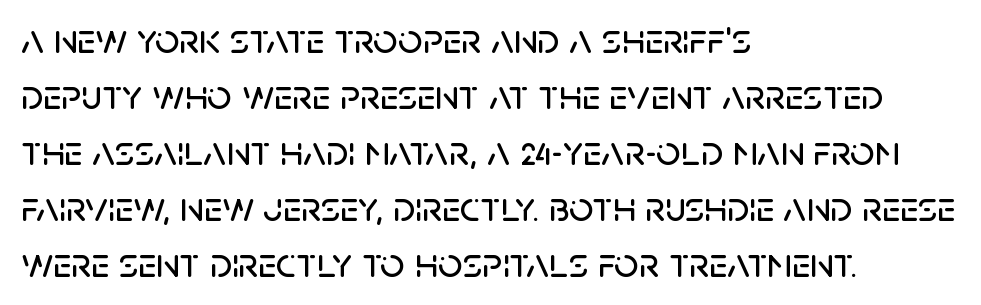
{"serif": "no", "italic": "no", "width": "normal", "stroke_contrast": "low", "x_height": "large", "monospaced": "no", "underline": "no", "align": "left", "line_spacing": "normal", "line_spacing_ratio": 1.3, "letter_spacing": "normal", "letter_spacing_em": 0.0, "glyph_px": 43}
